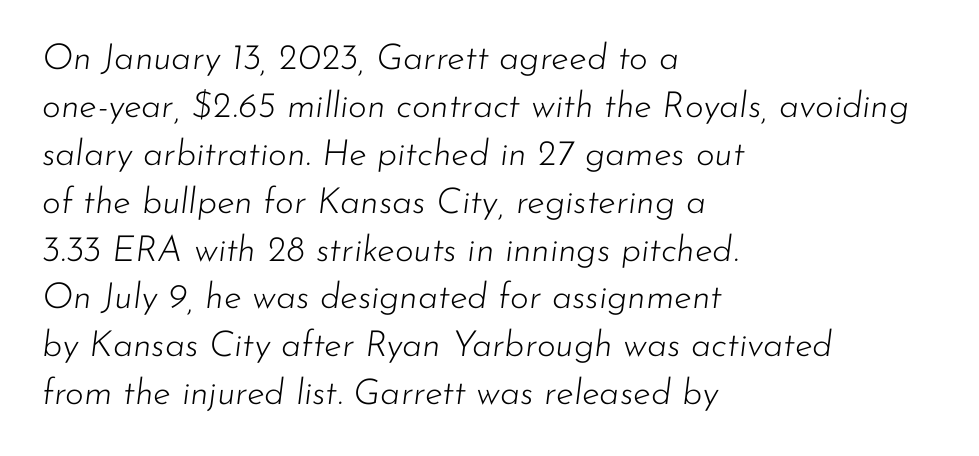
{"italic": "yes", "lean": "right", "slant_degrees": 7, "bold": "no", "weight": "light", "width": "normal", "stroke_contrast": "low", "x_height": "small", "monospaced": "no", "underline": "no", "align": "left", "line_spacing": "normal", "line_spacing_ratio": 1.33, "letter_spacing": "normal", "letter_spacing_em": 0.0, "glyph_px": 36}
